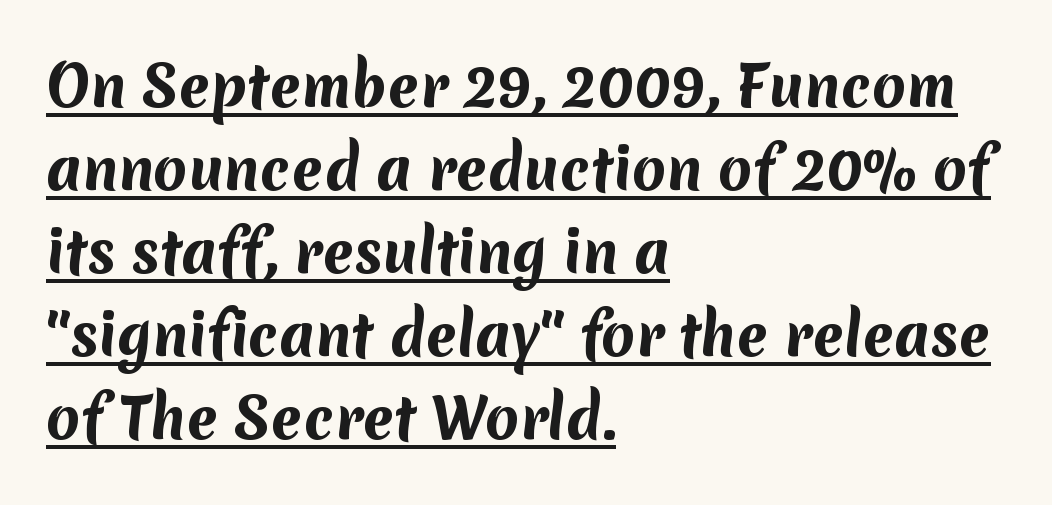
{"serif": "no", "bold": "yes", "weight": "bold", "width": "normal", "stroke_contrast": "medium", "x_height": "medium", "monospaced": "no", "underline": "yes", "align": "left", "line_spacing": "normal", "line_spacing_ratio": 1.51, "letter_spacing": "normal", "letter_spacing_em": 0.0, "glyph_px": 55}
